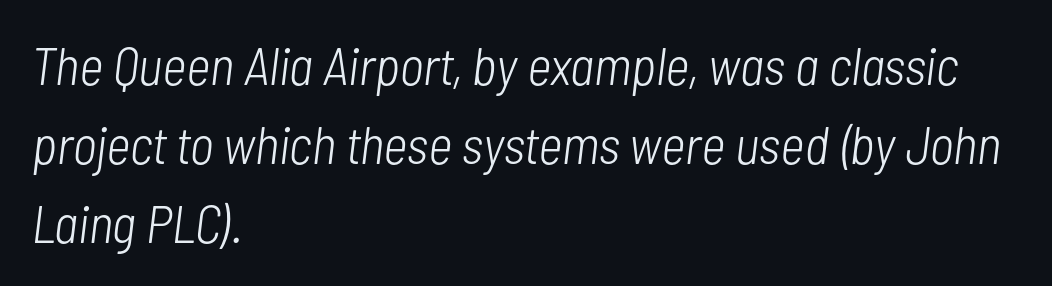
{"italic": "yes", "lean": "right", "slant_degrees": 7, "bold": "no", "weight": "light", "width": "condensed", "stroke_contrast": "low", "x_height": "medium", "monospaced": "no", "underline": "no", "align": "left", "line_spacing": "normal", "line_spacing_ratio": 1.49, "letter_spacing": "normal", "letter_spacing_em": 0.0, "glyph_px": 53}
